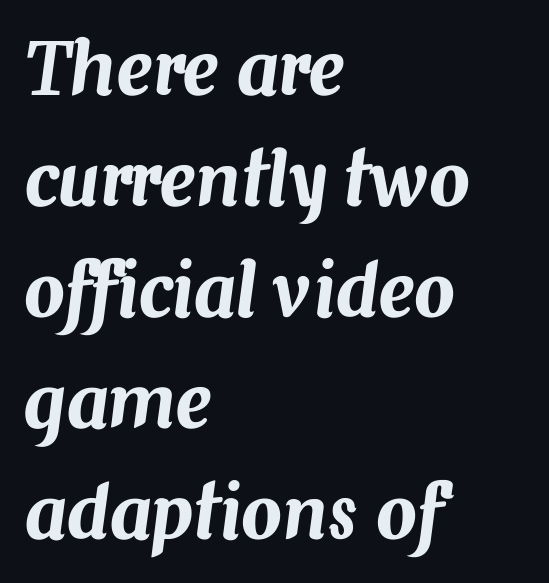
{"italic": "yes", "lean": "right", "slant_degrees": 7, "width": "normal", "stroke_contrast": "medium", "x_height": "medium", "monospaced": "no", "underline": "no", "align": "left", "line_spacing": "normal", "line_spacing_ratio": 1.54, "letter_spacing": "normal", "letter_spacing_em": 0.0, "glyph_px": 72}
